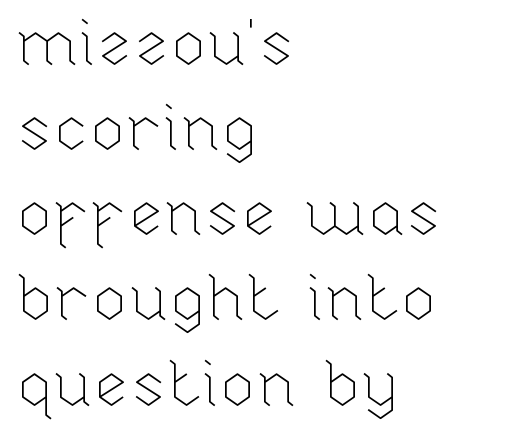
{"italic": "no", "bold": "no", "weight": "thin", "width": "normal", "stroke_contrast": "low", "x_height": "medium", "monospaced": "no", "underline": "no", "align": "left", "line_spacing": "normal", "line_spacing_ratio": 1.31, "letter_spacing": "normal", "letter_spacing_em": 0.0, "glyph_px": 65}
